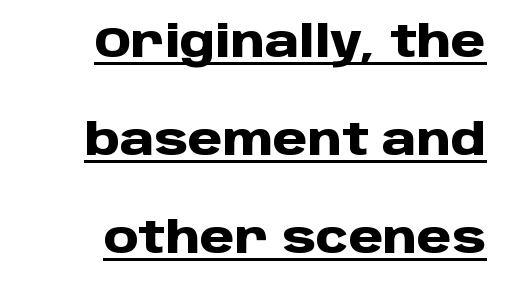
{"serif": "no", "italic": "no", "bold": "yes", "weight": "heavy", "width": "normal", "stroke_contrast": "low", "x_height": "large", "monospaced": "no", "underline": "yes", "align": "right", "line_spacing": "loose", "line_spacing_ratio": 2.23, "letter_spacing": "normal", "letter_spacing_em": 0.0, "glyph_px": 44}
